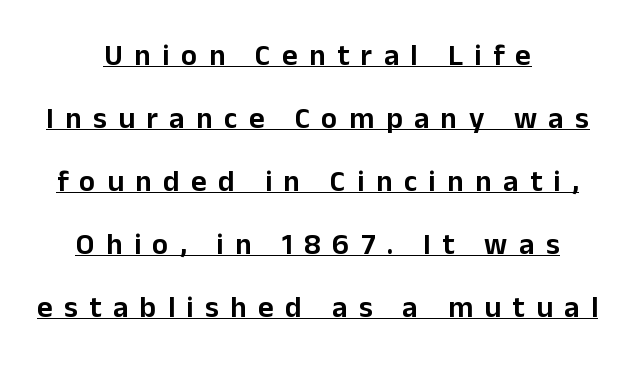
The image shows 30 px sans-serif type, upright; set centered, loose line spacing (2.1x), unusually wide letter spacing (+0.38 em), underlined; low stroke contrast and a medium x-height.
